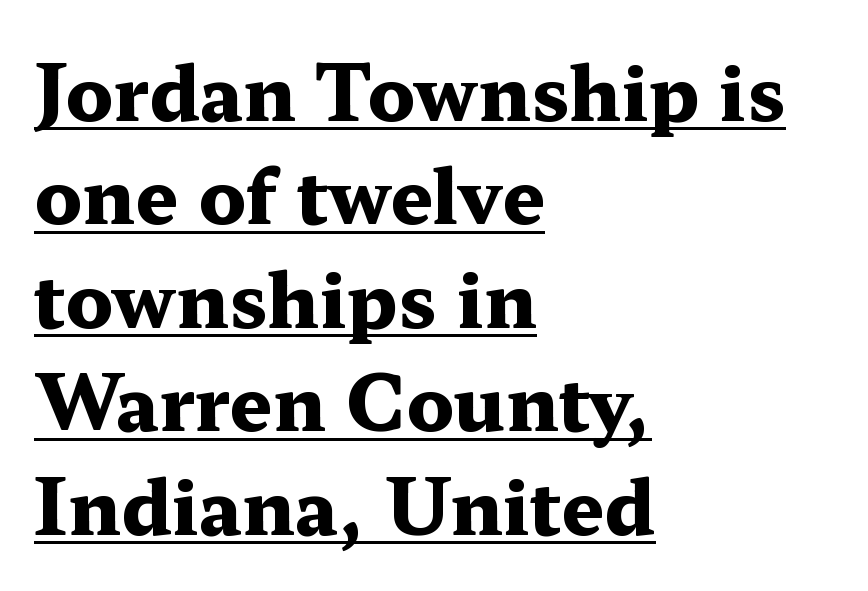
The image shows 75 px heavy, wide serif type, upright; set left-aligned, normal line spacing (1.38x), normal letter spacing, underlined; medium stroke contrast and a medium x-height.
